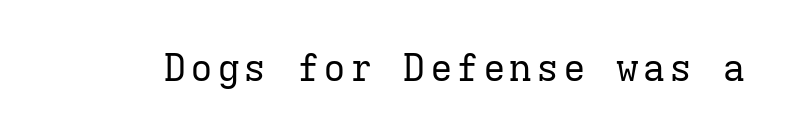
Q: Is the text bold? A: No.
Q: Is the text italic (slanted)? A: No, it is upright.
Q: Is the typeface a serif or a sans-serif typeface? A: Serif.
Q: Is the text underlined? A: No.
Q: Width (condensed, normal, or wide)? A: Normal.
Q: Stroke contrast? A: Low.
Q: x-height? A: Medium.
Q: Monospaced? A: Yes.
